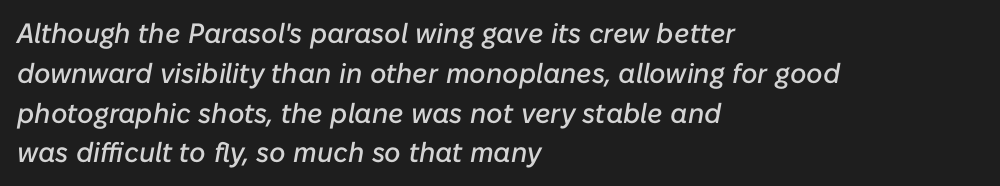
Q: Is the text italic (slanted)? A: Yes, it leans right by about 10 degrees.
Q: Is the text underlined? A: No.
Q: How is the paragraph aligned? A: Left-aligned.
Q: Is the spacing between letters normal or unusually wide? A: Normal.
Q: Is the spacing between lines tight, normal or loose? A: Normal.
Q: Width (condensed, normal, or wide)? A: Normal.
Q: Stroke contrast? A: Low.
Q: x-height? A: Medium.
Q: Monospaced? A: No.
